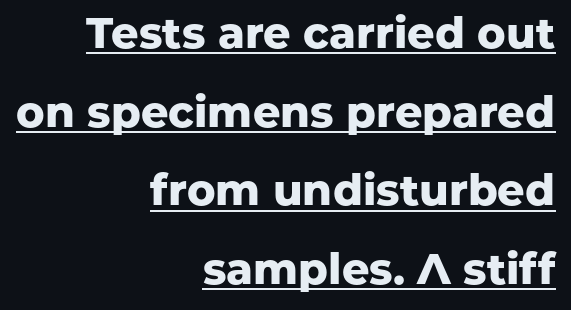
Q: Is the text bold? A: Yes.
Q: Is the text italic (slanted)? A: No, it is upright.
Q: Is the typeface a serif or a sans-serif typeface? A: Sans-serif.
Q: Is the text underlined? A: Yes.
Q: How is the paragraph aligned? A: Right-aligned.
Q: Is the spacing between letters normal or unusually wide? A: Normal.
Q: Width (condensed, normal, or wide)? A: Normal.
Q: Stroke contrast? A: Low.
Q: x-height? A: Medium.
Q: Monospaced? A: No.
